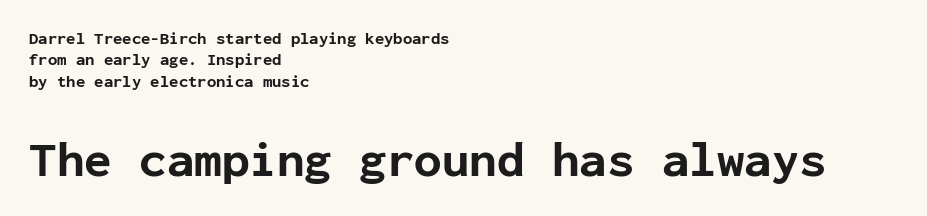
{"serif": "no", "italic": "no", "bold": "yes", "weight": "bold", "width": "normal", "stroke_contrast": "low", "x_height": "medium", "monospaced": "yes", "underline": "no", "align": "left", "line_spacing": "normal", "line_spacing_ratio": 1.26, "letter_spacing": "normal", "letter_spacing_em": 0.0, "larger_block": "second", "size_ratio": 2.94, "glyph_px": 50}
